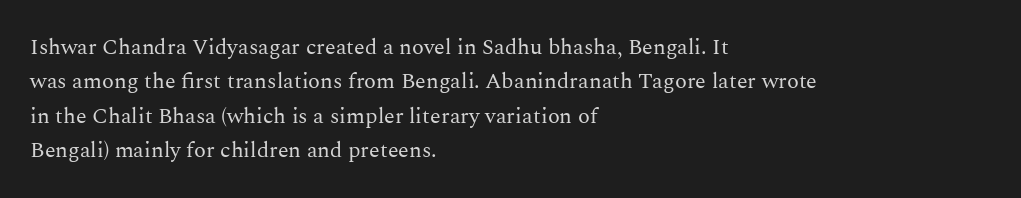
Q: Is the text bold? A: No.
Q: Is the text italic (slanted)? A: No, it is upright.
Q: Is the text underlined? A: No.
Q: How is the paragraph aligned? A: Left-aligned.
Q: Is the spacing between letters normal or unusually wide? A: Normal.
Q: Is the spacing between lines tight, normal or loose? A: Normal.
